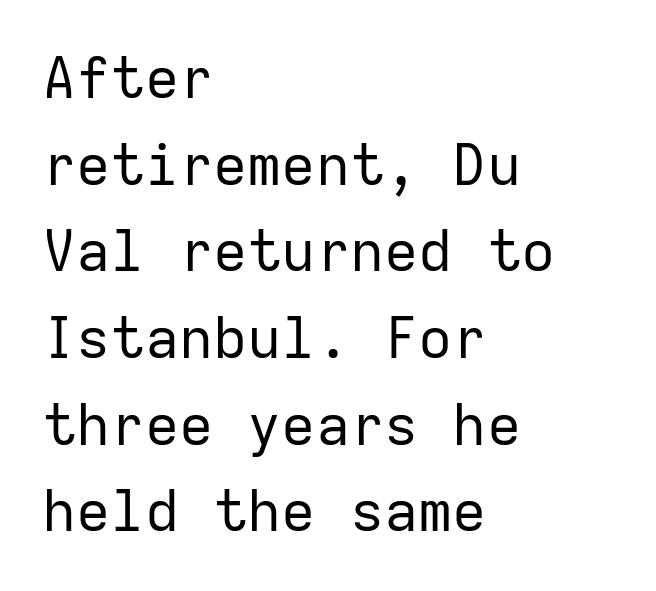
Evenly set lines give the paragraph a standard silhouette. Weight: regular or lighter. The type is set solid horizontally, with unmodified tracking. These lines are rendered in a fixed-pitch font.
